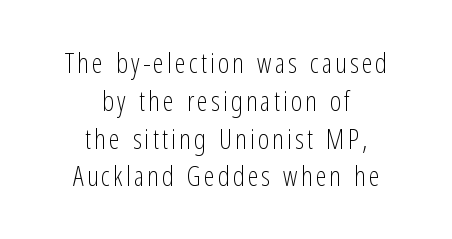
Q: Is the text bold? A: No.
Q: Is the text italic (slanted)? A: No, it is upright.
Q: Is the text underlined? A: No.
Q: How is the paragraph aligned? A: Centered.
Q: Is the spacing between lines tight, normal or loose? A: Normal.
